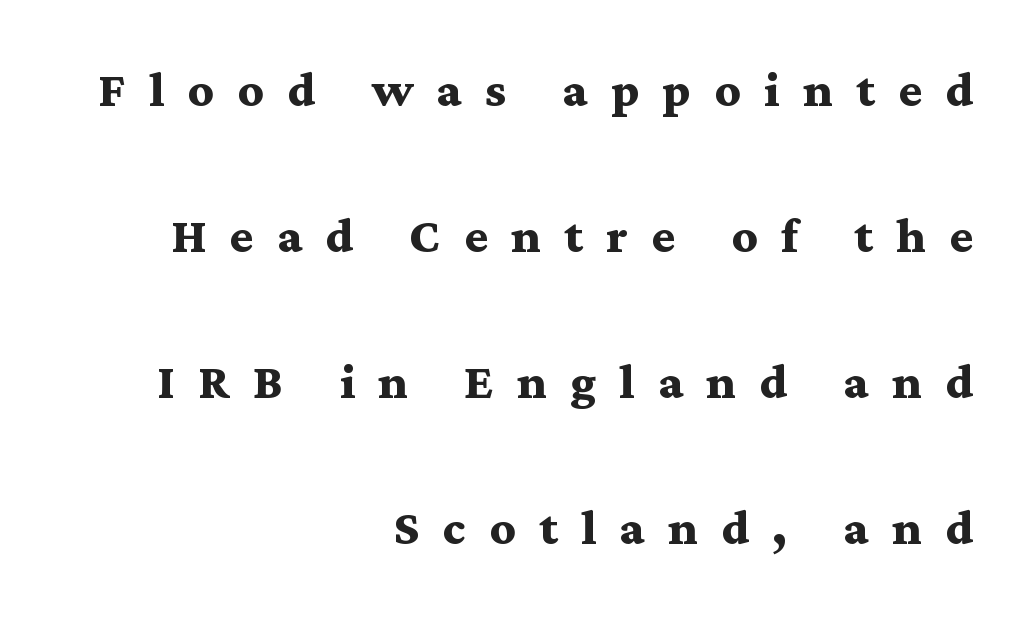
{"serif": "yes", "italic": "no", "bold": "yes", "weight": "semibold", "width": "wide", "stroke_contrast": "medium", "x_height": "medium", "monospaced": "no", "underline": "no", "align": "right", "line_spacing": "loose", "line_spacing_ratio": 2.32, "letter_spacing": "wide", "letter_spacing_em": 0.37, "glyph_px": 63}
